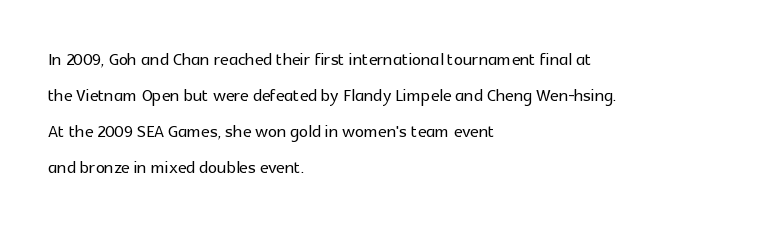
{"italic": "no", "underline": "no", "align": "left", "line_spacing": "normal", "line_spacing_ratio": 1.57, "letter_spacing": "normal", "letter_spacing_em": 0.0, "glyph_px": 23}
